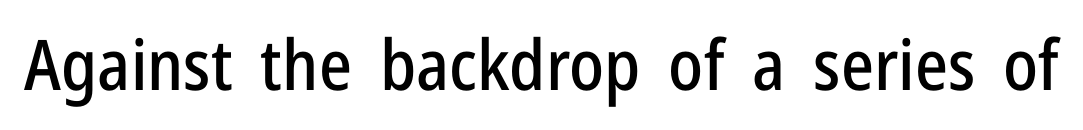
The image shows 70 px condensed sans-serif type, upright; set normal letter spacing, not underlined; low stroke contrast and a medium x-height.
